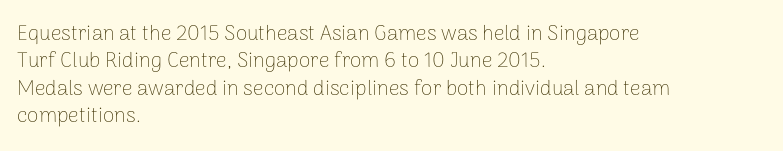
Q: Is the text bold? A: No.
Q: Is the text italic (slanted)? A: No, it is upright.
Q: Is the text underlined? A: No.
Q: How is the paragraph aligned? A: Left-aligned.
Q: Is the spacing between letters normal or unusually wide? A: Normal.
Q: Is the spacing between lines tight, normal or loose? A: Normal.
